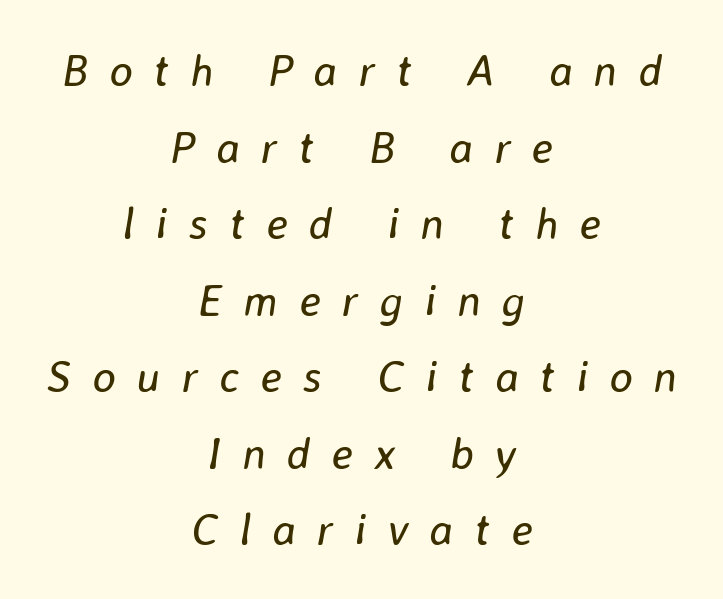
The compositor balanced each line on the midline. Clear beneath every line of the passage. Every character sits at an angle, as italics do. The face looks like a standard text weight, possibly lighter. Character widths vary here, with narrow letters taking less room than wide ones.
